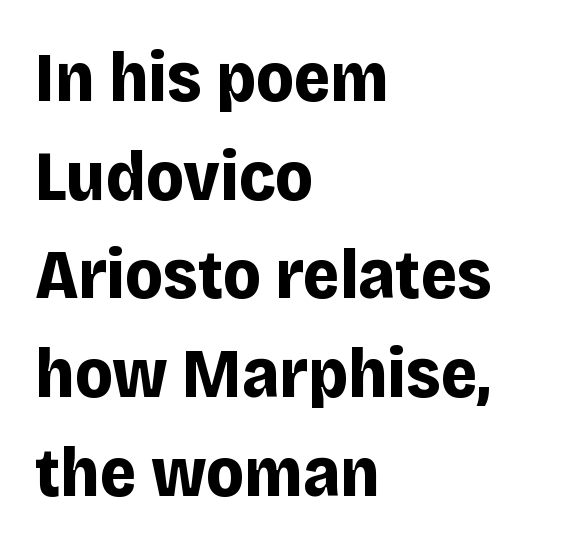
Q: Is the text bold? A: Yes.
Q: Is the text italic (slanted)? A: No, it is upright.
Q: Is the typeface a serif or a sans-serif typeface? A: Sans-serif.
Q: Is the text underlined? A: No.
Q: How is the paragraph aligned? A: Left-aligned.
Q: Is the spacing between letters normal or unusually wide? A: Normal.
Q: Is the spacing between lines tight, normal or loose? A: Normal.
Q: Width (condensed, normal, or wide)? A: Normal.
Q: Stroke contrast? A: Low.
Q: x-height? A: Large.
Q: Monospaced? A: No.
